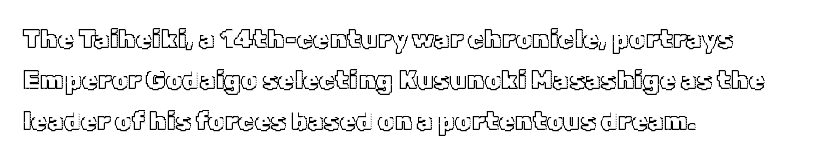
The image shows 26 px text type, upright; set left-aligned, normal line spacing (1.57x), normal letter spacing, not underlined.
